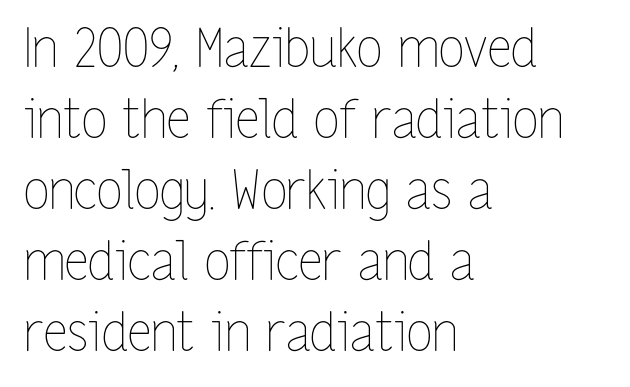
Q: Is the text bold? A: No.
Q: Is the text italic (slanted)? A: No, it is upright.
Q: Is the text underlined? A: No.
Q: How is the paragraph aligned? A: Left-aligned.
Q: Is the spacing between letters normal or unusually wide? A: Normal.
Q: Is the spacing between lines tight, normal or loose? A: Normal.
Q: Width (condensed, normal, or wide)? A: Condensed.
Q: Stroke contrast? A: Low.
Q: x-height? A: Medium.
Q: Monospaced? A: No.
